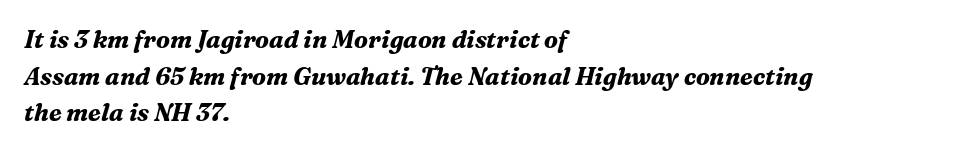
{"italic": "yes", "lean": "right", "slant_degrees": 16, "bold": "yes", "underline": "no", "align": "left", "line_spacing": "normal", "line_spacing_ratio": 1.53, "letter_spacing": "normal", "letter_spacing_em": 0.0, "glyph_px": 24}
